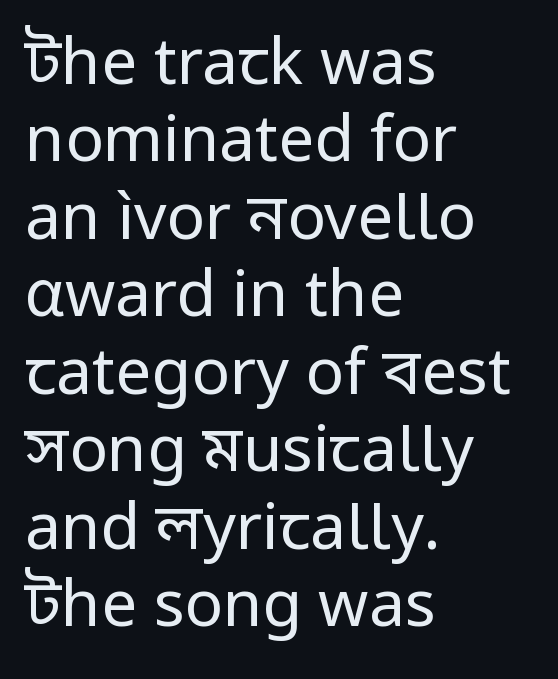
The image shows 64 px regular-weight sans-serif type, upright; set left-aligned, line spacing 1.21x, normal letter spacing, not underlined; low stroke contrast and a medium x-height.
